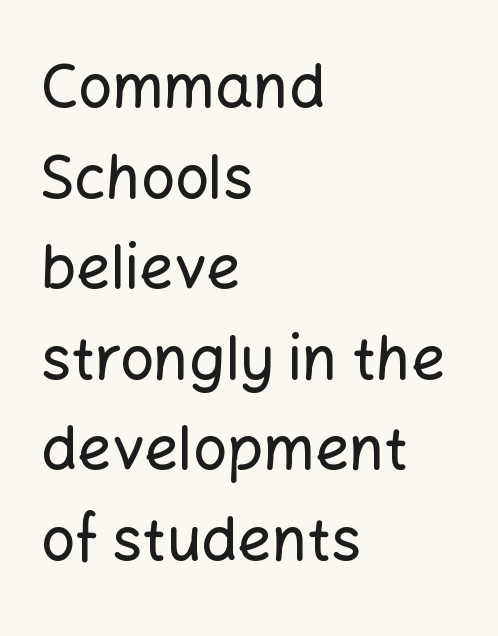
Q: Is the text italic (slanted)? A: No, it is upright.
Q: Is the typeface a serif or a sans-serif typeface? A: Sans-serif.
Q: Is the text underlined? A: No.
Q: How is the paragraph aligned? A: Left-aligned.
Q: Is the spacing between letters normal or unusually wide? A: Normal.
Q: Is the spacing between lines tight, normal or loose? A: Normal.
Q: Width (condensed, normal, or wide)? A: Normal.
Q: Stroke contrast? A: Low.
Q: x-height? A: Medium.
Q: Monospaced? A: No.
